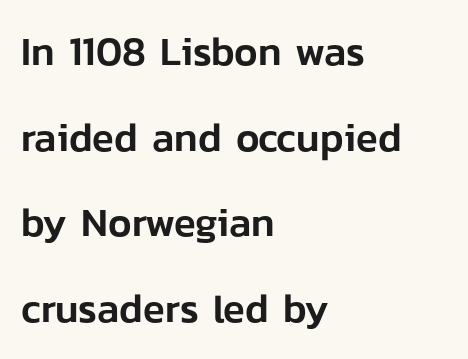
The lines are spread far apart with generous leading. What kind of face is this? One without serifs — a sans. Unlike italic type, these characters show no tilt at all. A bare baseline throughout the passage. Character widths vary here, with narrow letters taking less room than wide ones. Short note: letters normally spaced.
